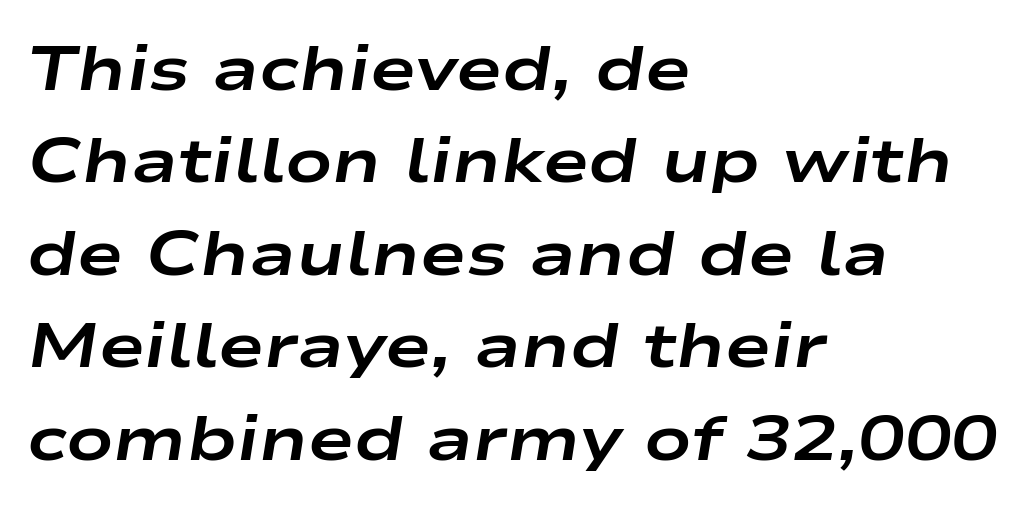
Q: Is the text bold? A: Yes.
Q: Is the text italic (slanted)? A: Yes, it leans right by about 9 degrees.
Q: Is the text underlined? A: No.
Q: How is the paragraph aligned? A: Left-aligned.
Q: Is the spacing between letters normal or unusually wide? A: Normal.
Q: Is the spacing between lines tight, normal or loose? A: Normal.
Q: Width (condensed, normal, or wide)? A: Wide.
Q: Stroke contrast? A: Low.
Q: x-height? A: Medium.
Q: Monospaced? A: No.
